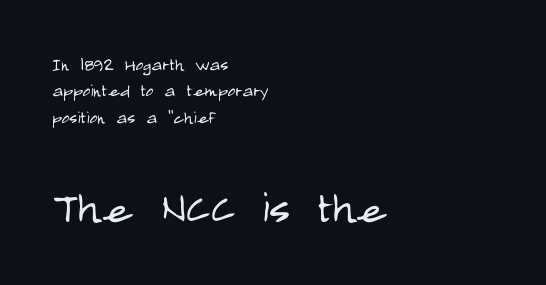
This rendering employs a face without finishing strokes, i.e., a sans-serif. The foot of each line stays bare and open. Each letter keeps its own natural width here, so spacing adapts to shape. Is the type heavy? It reads as light-to-regular instead. Italic? Not at all — the glyphs are vertical. Honestly, the letter spacing is just normal — you wouldn't notice it.
